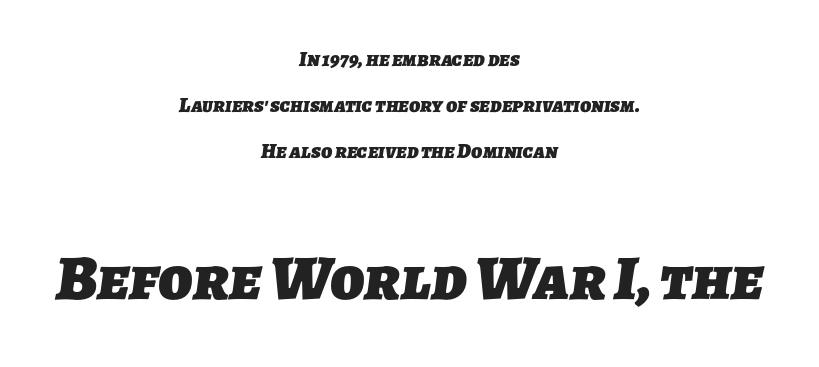
Q: Is the text bold? A: Yes.
Q: Is the typeface a serif or a sans-serif typeface? A: Sans-serif.
Q: Is the text underlined? A: No.
Q: How is the paragraph aligned? A: Centered.
Q: Is the spacing between letters normal or unusually wide? A: Normal.
Q: Is the spacing between lines tight, normal or loose? A: Loose.
Q: Which block of text is set in a larger size, the first (top) or the second (bottom)? A: The second (bottom) one.
Q: Width (condensed, normal, or wide)? A: Normal.
Q: Stroke contrast? A: Low.
Q: x-height? A: Medium.
Q: Monospaced? A: No.
